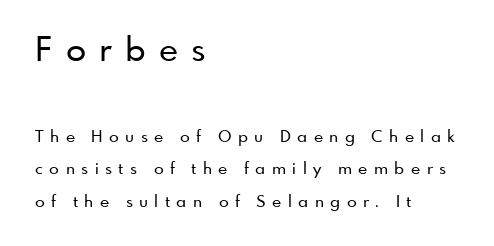
The image shows 33 px sans-serif type, upright; set left-aligned, loose line spacing (2.04x), unusually wide letter spacing (+0.4 em), not underlined; the first (top) block is 2.06x larger; low stroke contrast and a small x-height.
